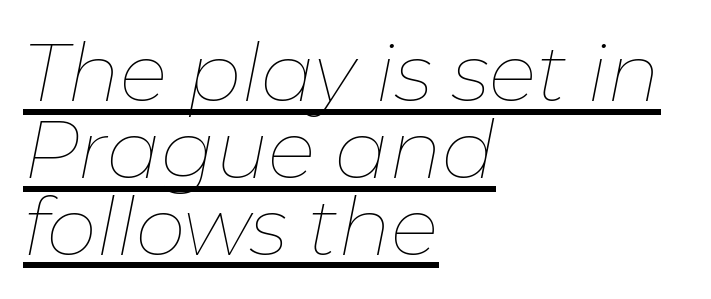
The image shows 80 px thin type, italic (leaning right); set left-aligned, tight line spacing (0.96x), normal letter spacing, underlined; low stroke contrast and a medium x-height.
